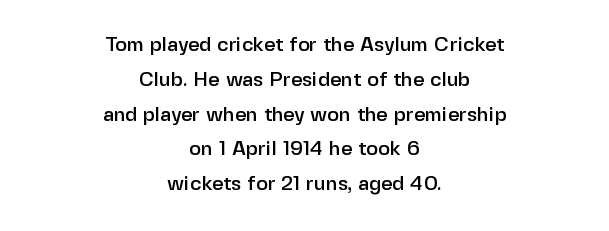
{"italic": "no", "underline": "no", "align": "center", "line_spacing_ratio": 1.74, "letter_spacing": "normal", "letter_spacing_em": 0.0, "glyph_px": 20}
